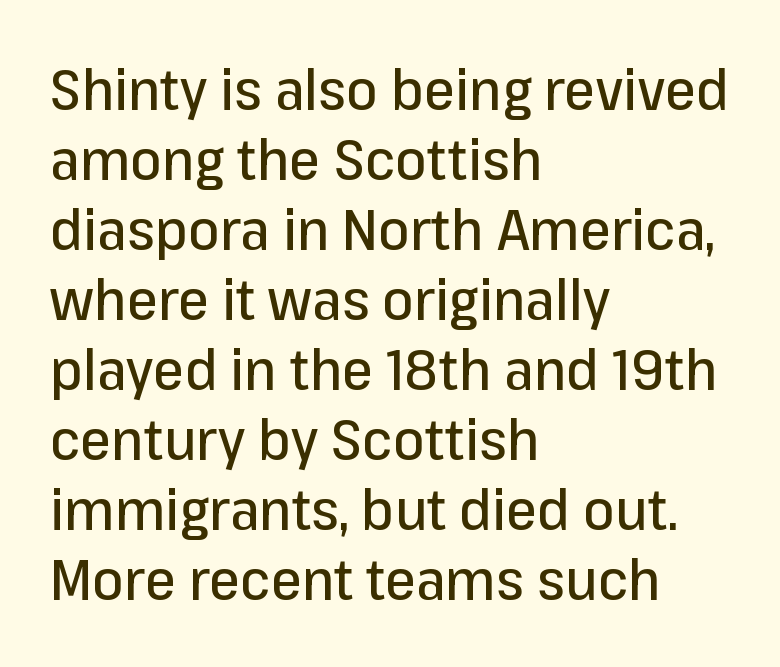
The image shows 56 px sans-serif type, upright; set left-aligned, normal line spacing (1.25x), normal letter spacing, not underlined; low stroke contrast and a medium x-height.
